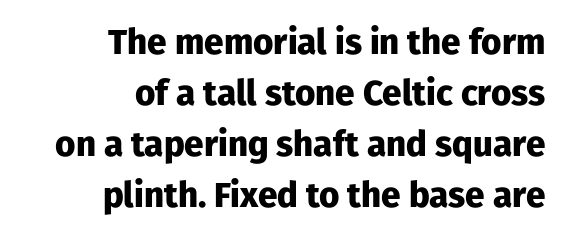
{"serif": "no", "italic": "no", "bold": "yes", "weight": "heavy", "width": "normal", "stroke_contrast": "low", "x_height": "medium", "monospaced": "no", "underline": "no", "align": "right", "line_spacing": "normal", "line_spacing_ratio": 1.46, "letter_spacing": "normal", "letter_spacing_em": 0.0, "glyph_px": 35}
